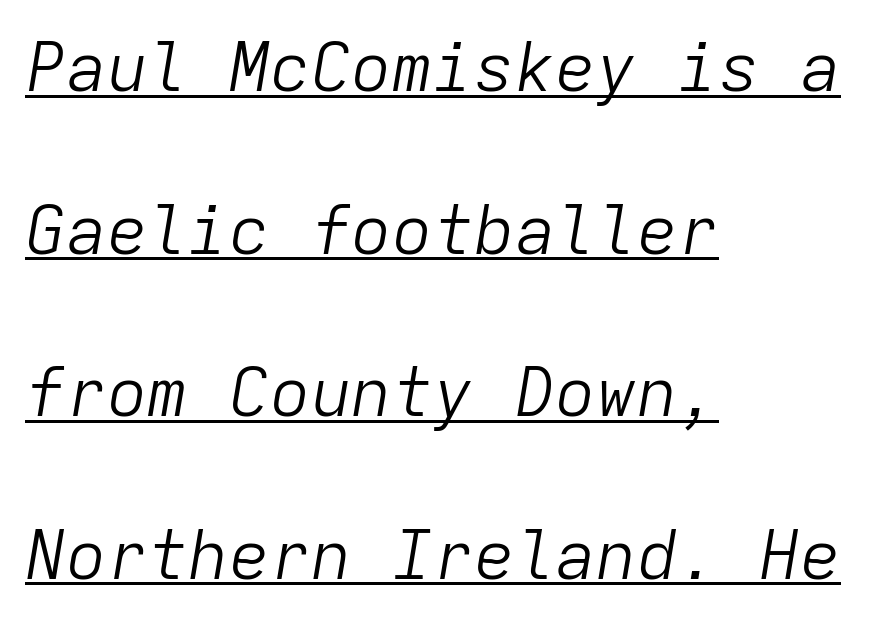
{"italic": "yes", "lean": "right", "slant_degrees": 9, "bold": "no", "weight": "light", "width": "normal", "stroke_contrast": "low", "x_height": "medium", "monospaced": "yes", "underline": "yes", "align": "left", "line_spacing": "loose", "line_spacing_ratio": 2.39, "letter_spacing": "normal", "letter_spacing_em": 0.0, "glyph_px": 68}
